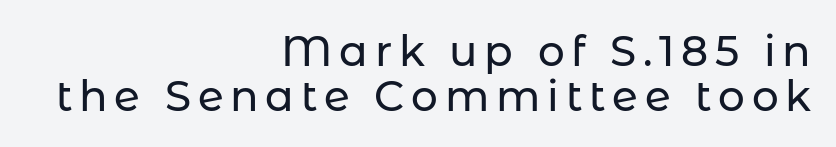
The image shows 42 px sans-serif type, upright; set right-aligned, tight line spacing (1.07x), not underlined; low stroke contrast and a medium x-height.
